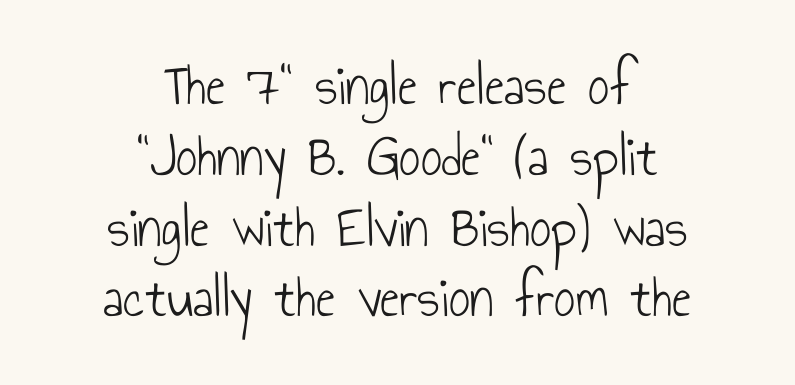
Q: Is the text bold? A: No.
Q: Is the text italic (slanted)? A: No, it is upright.
Q: Is the typeface a serif or a sans-serif typeface? A: Sans-serif.
Q: Is the text underlined? A: No.
Q: How is the paragraph aligned? A: Centered.
Q: Is the spacing between letters normal or unusually wide? A: Normal.
Q: Width (condensed, normal, or wide)? A: Condensed.
Q: Stroke contrast? A: Low.
Q: x-height? A: Small.
Q: Monospaced? A: No.
